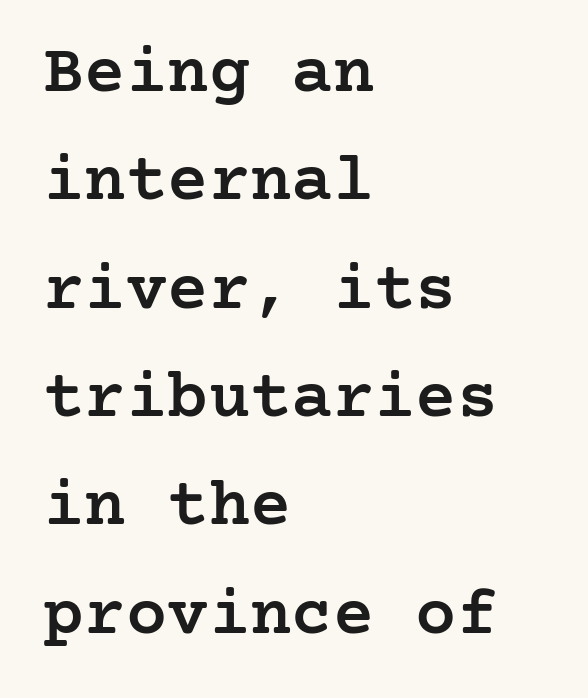
The image shows 69 px semibold serif type, upright; set left-aligned, normal line spacing (1.57x), normal letter spacing, not underlined; low stroke contrast and a medium x-height.
